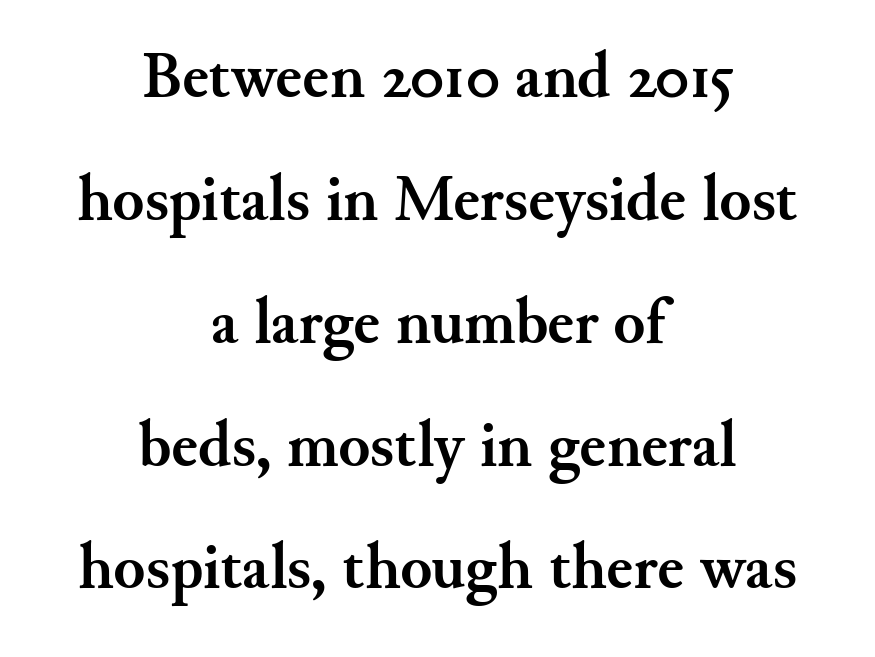
The image shows 65 px semibold serif type, upright; set centered, line spacing 1.89x, normal letter spacing, not underlined; medium stroke contrast and a small x-height.
